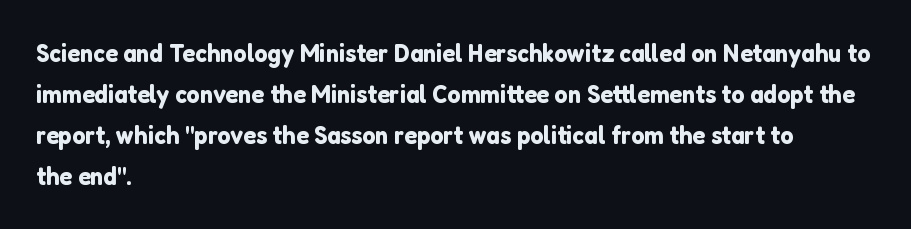
Q: Is the text italic (slanted)? A: No, it is upright.
Q: Is the text underlined? A: No.
Q: How is the paragraph aligned? A: Left-aligned.
Q: Is the spacing between letters normal or unusually wide? A: Normal.
Q: Is the spacing between lines tight, normal or loose? A: Normal.
